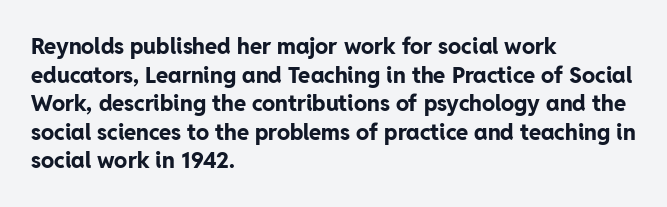
The image shows 22 px bold type, upright; set left-aligned, normal line spacing (1.3x), normal letter spacing, not underlined.
